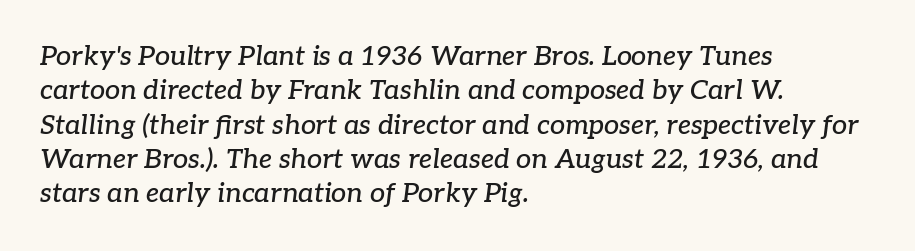
{"italic": "yes", "lean": "right", "slant_degrees": 7, "underline": "no", "align": "left", "line_spacing": "normal", "line_spacing_ratio": 1.27, "letter_spacing": "normal", "letter_spacing_em": 0.0, "glyph_px": 27}
